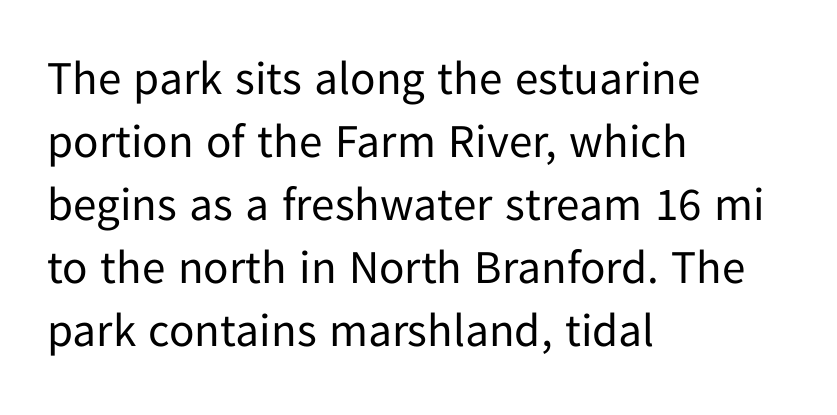
The typeface has the unassuming heft of standard copy or less. Horizontal bands of white between lines are of average thickness. This sample uses plain, unmodified letter spacing. Every row of glyphs begins at an identical x-position on the left.
